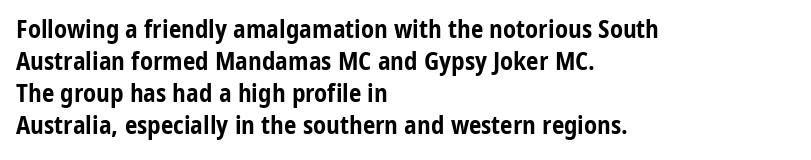
Q: Is the text bold? A: Yes.
Q: Is the text italic (slanted)? A: No, it is upright.
Q: Is the text underlined? A: No.
Q: How is the paragraph aligned? A: Left-aligned.
Q: Is the spacing between letters normal or unusually wide? A: Normal.
Q: Is the spacing between lines tight, normal or loose? A: Normal.
